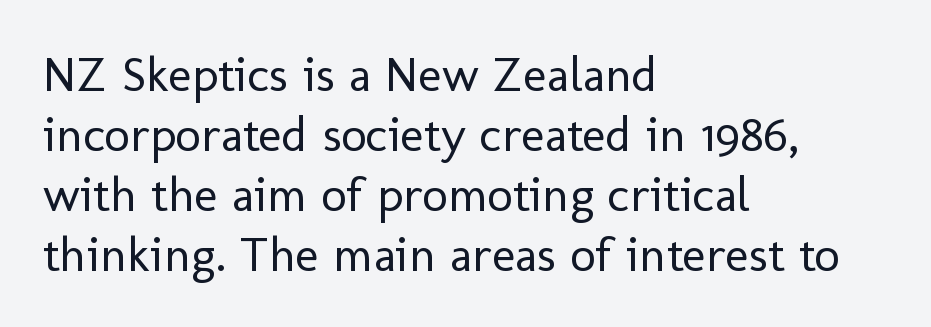
{"serif": "no", "italic": "no", "bold": "no", "weight": "regular", "width": "normal", "stroke_contrast": "low", "x_height": "medium", "monospaced": "no", "underline": "no", "align": "left", "line_spacing_ratio": 1.2, "letter_spacing": "normal", "letter_spacing_em": 0.0, "glyph_px": 50}
